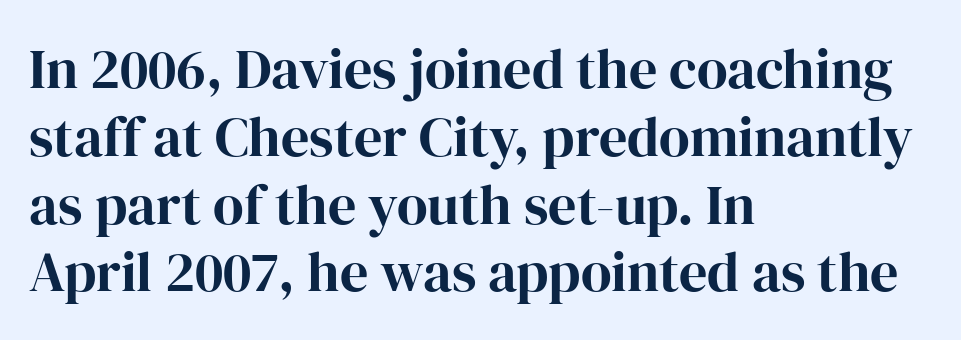
Alignment: flush left. You could not count columns in this text — the font is proportionally spaced. Decoration check: the copy has no underline. Serifs: yes, visible at the terminals of the letterforms.
